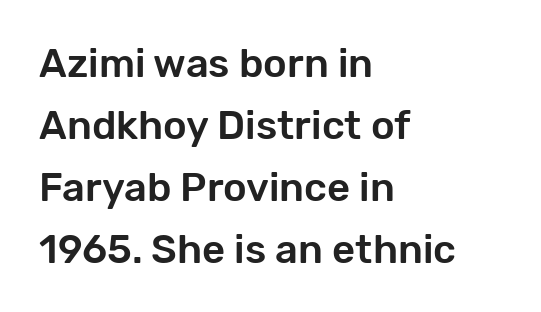
Q: Is the text italic (slanted)? A: No, it is upright.
Q: Is the typeface a serif or a sans-serif typeface? A: Sans-serif.
Q: Is the text underlined? A: No.
Q: How is the paragraph aligned? A: Left-aligned.
Q: Is the spacing between letters normal or unusually wide? A: Normal.
Q: Is the spacing between lines tight, normal or loose? A: Normal.
Q: Width (condensed, normal, or wide)? A: Normal.
Q: Stroke contrast? A: Low.
Q: x-height? A: Medium.
Q: Monospaced? A: No.
